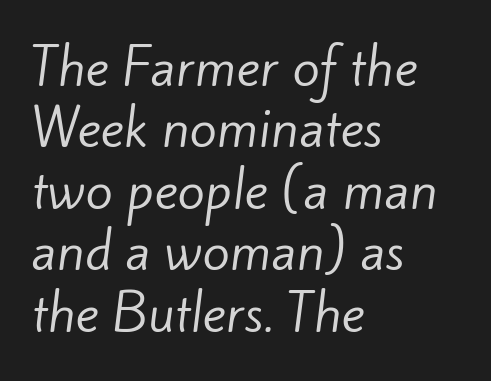
Q: Is the text bold? A: No.
Q: Is the typeface a serif or a sans-serif typeface? A: Sans-serif.
Q: Is the text underlined? A: No.
Q: How is the paragraph aligned? A: Left-aligned.
Q: Is the spacing between letters normal or unusually wide? A: Normal.
Q: Width (condensed, normal, or wide)? A: Normal.
Q: Stroke contrast? A: Low.
Q: x-height? A: Small.
Q: Monospaced? A: No.
